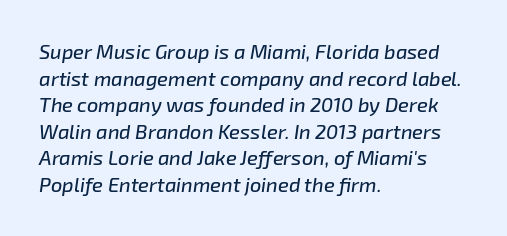
These lines sit exactly where default settings would place them. The text block is weighted toward the left margin, trailing off unevenly rightward. Has an underline been added? It has not. The rendering applies a slant to the glyphs. The gaps between neighbouring characters are ordinary and unremarkable.
